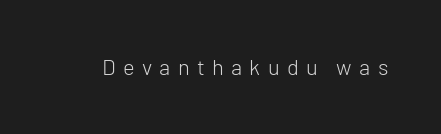
Q: Is the text bold? A: No.
Q: Is the text italic (slanted)? A: No, it is upright.
Q: Is the text underlined? A: No.
Q: Is the spacing between letters normal or unusually wide? A: Unusually wide.
